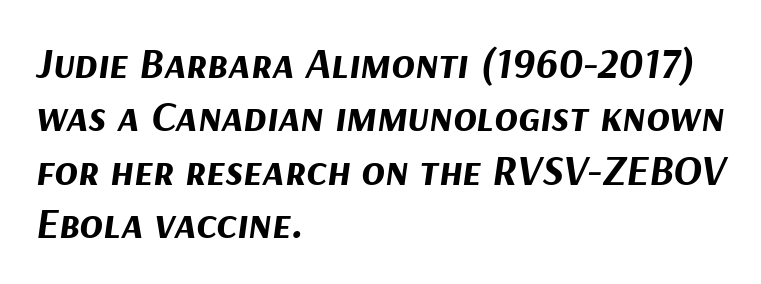
{"italic": "yes", "lean": "right", "slant_degrees": 9, "bold": "yes", "weight": "bold", "width": "normal", "stroke_contrast": "medium", "x_height": "medium", "monospaced": "no", "underline": "no", "align": "left", "line_spacing_ratio": 1.24, "letter_spacing": "normal", "letter_spacing_em": 0.0, "glyph_px": 43}
